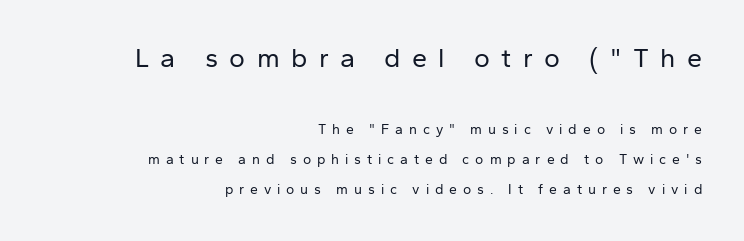
{"italic": "no", "bold": "no", "underline": "no", "align": "right", "line_spacing": "loose", "line_spacing_ratio": 2.14, "letter_spacing": "wide", "letter_spacing_em": 0.42, "larger_block": "first", "size_ratio": 1.93, "glyph_px": 27}
